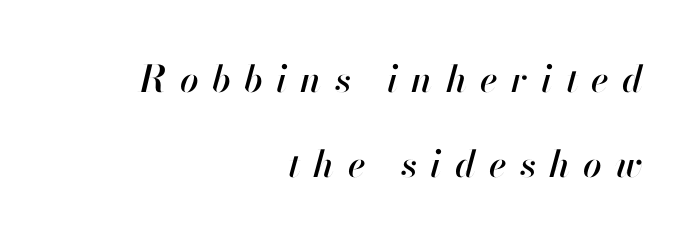
{"italic": "yes", "lean": "right", "slant_degrees": 13, "width": "normal", "stroke_contrast": "high", "x_height": "small", "monospaced": "no", "underline": "no", "align": "right", "line_spacing": "loose", "line_spacing_ratio": 2.3, "letter_spacing": "wide", "letter_spacing_em": 0.36, "glyph_px": 37}
